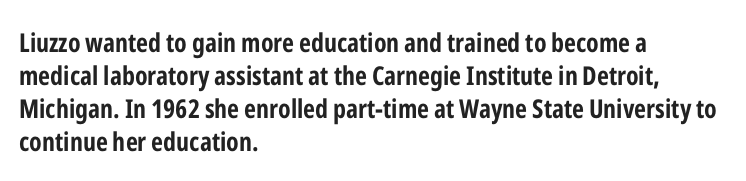
The image shows 26 px bold type, upright; set left-aligned, normal line spacing (1.27x), normal letter spacing, not underlined.
